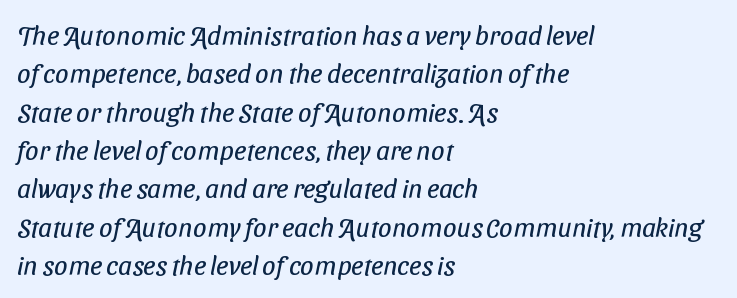
The image shows 27 px text type; set left-aligned, normal line spacing (1.42x), normal letter spacing, not underlined.
